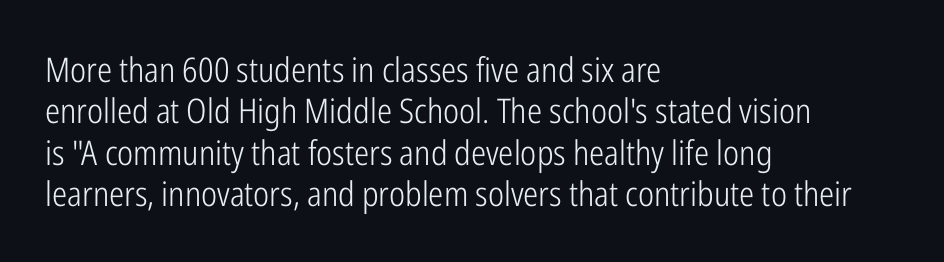
The image shows 34 px light, condensed sans-serif type, upright; set left-aligned, line spacing 1.22x, normal letter spacing, not underlined; low stroke contrast and a medium x-height.
